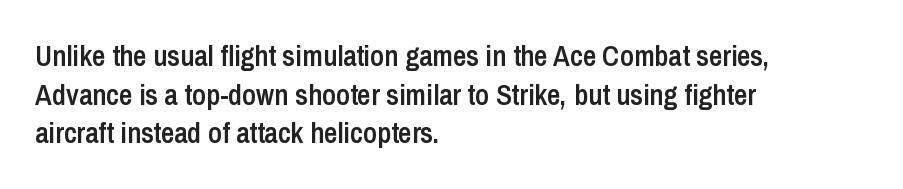
Q: Is the text bold? A: Semi-bold.
Q: Is the text italic (slanted)? A: No, it is upright.
Q: Is the typeface a serif or a sans-serif typeface? A: Sans-serif.
Q: Is the text underlined? A: No.
Q: How is the paragraph aligned? A: Left-aligned.
Q: Is the spacing between letters normal or unusually wide? A: Normal.
Q: Is the spacing between lines tight, normal or loose? A: Normal.
Q: Width (condensed, normal, or wide)? A: Condensed.
Q: Stroke contrast? A: Low.
Q: x-height? A: Medium.
Q: Monospaced? A: No.
